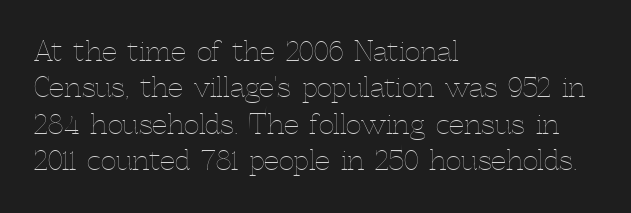
{"italic": "no", "bold": "no", "underline": "no", "align": "left", "line_spacing": "normal", "line_spacing_ratio": 1.35, "letter_spacing": "normal", "letter_spacing_em": 0.0, "glyph_px": 27}
